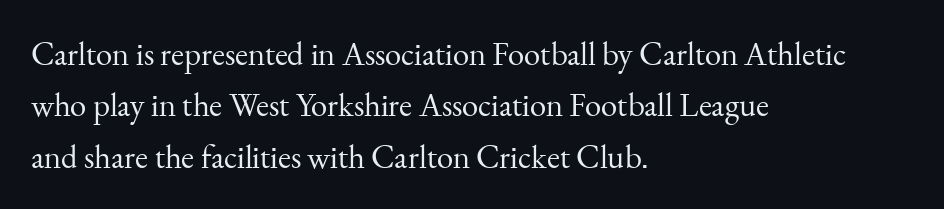
Q: Is the text bold? A: No.
Q: Is the text italic (slanted)? A: No, it is upright.
Q: Is the typeface a serif or a sans-serif typeface? A: Serif.
Q: Is the text underlined? A: No.
Q: How is the paragraph aligned? A: Left-aligned.
Q: Is the spacing between letters normal or unusually wide? A: Normal.
Q: Is the spacing between lines tight, normal or loose? A: Normal.
Q: Width (condensed, normal, or wide)? A: Normal.
Q: Stroke contrast? A: Medium.
Q: x-height? A: Small.
Q: Monospaced? A: No.
